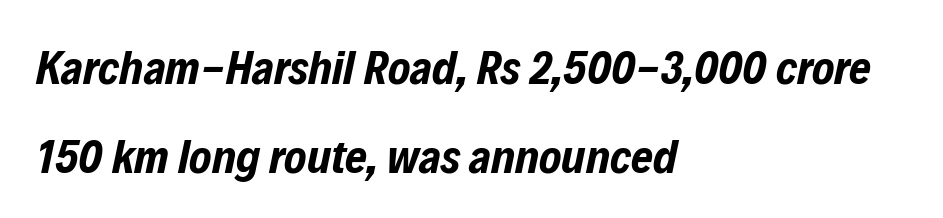
{"italic": "yes", "lean": "right", "slant_degrees": 12, "bold": "yes", "weight": "bold", "width": "condensed", "stroke_contrast": "low", "x_height": "medium", "monospaced": "no", "underline": "no", "align": "left", "line_spacing_ratio": 1.89, "letter_spacing": "normal", "letter_spacing_em": 0.0, "glyph_px": 47}
